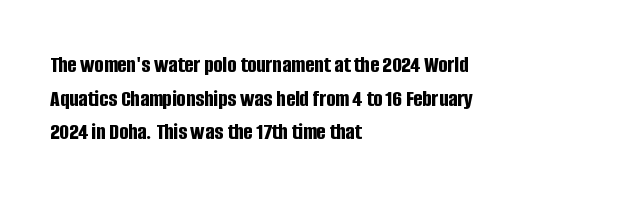
The image shows 24 px bold type, upright; set left-aligned, normal line spacing (1.4x), normal letter spacing, not underlined.
